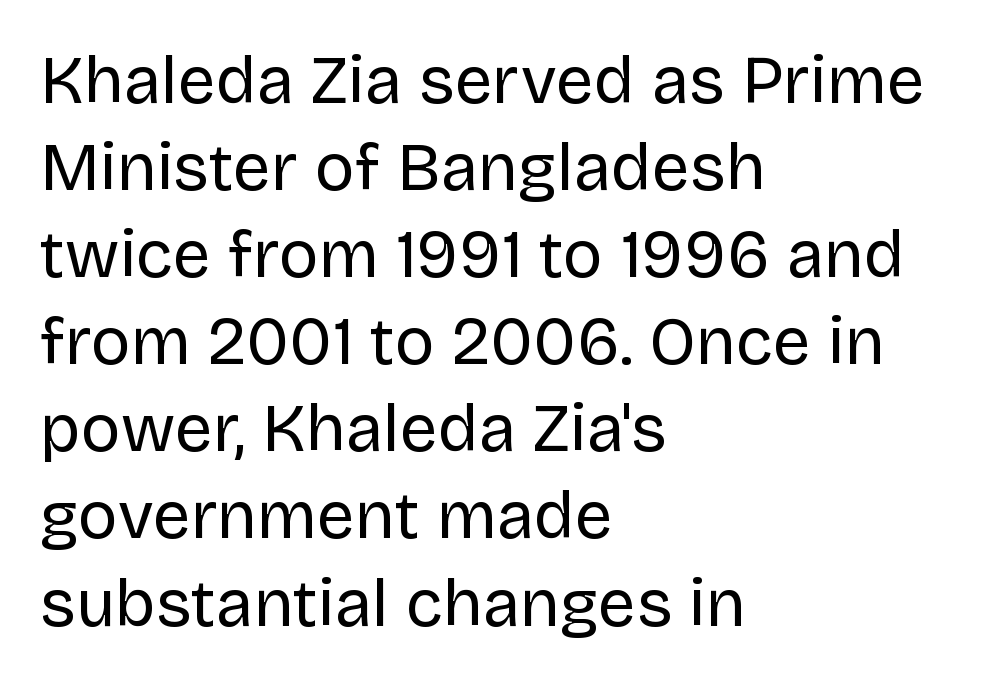
The image shows 67 px regular-weight sans-serif type, upright; set left-aligned, normal line spacing (1.3x), normal letter spacing, not underlined; low stroke contrast and a large x-height.
